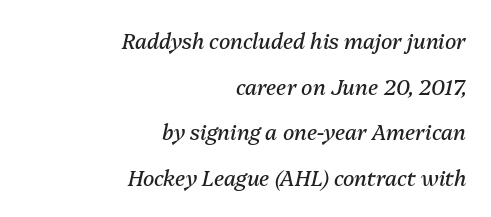
The image shows 21 px text type, italic (leaning right); set right-aligned, loose line spacing (2.17x), normal letter spacing, not underlined.
